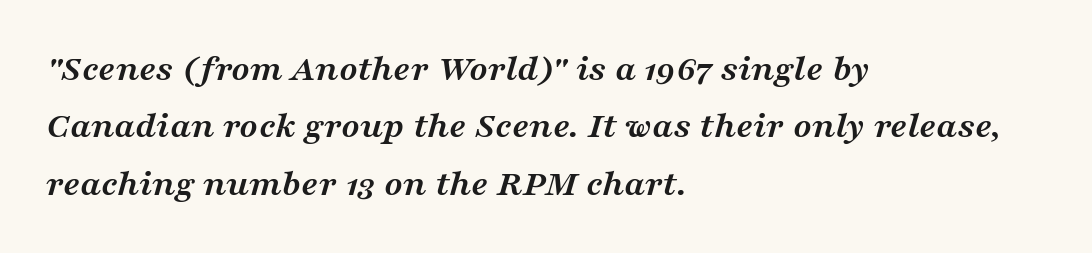
The image shows 38 px semibold, wide serif type, italic (leaning right); set left-aligned, normal line spacing (1.51x), normal letter spacing, not underlined; medium stroke contrast and a medium x-height.
